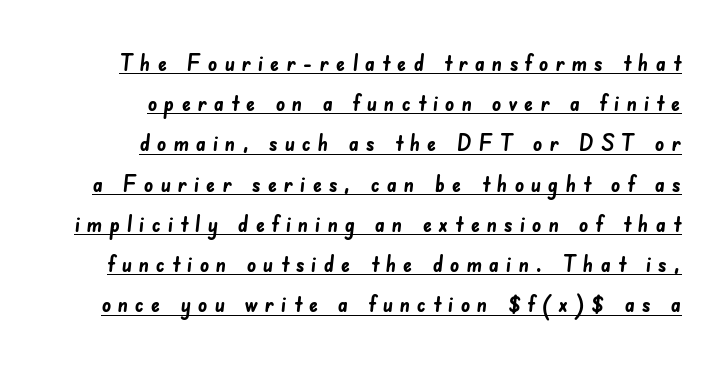
The image shows 23 px bold type; set line spacing 1.75x, unusually wide letter spacing (+0.29 em), underlined.
